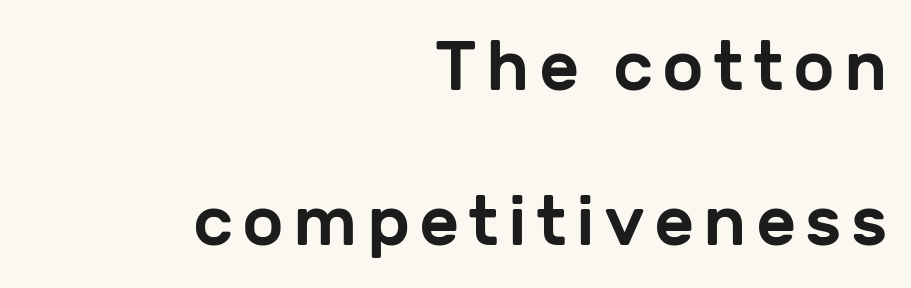
The image shows 70 px sans-serif type, upright; set right-aligned, loose line spacing (2.22x), not underlined; low stroke contrast and a medium x-height.
